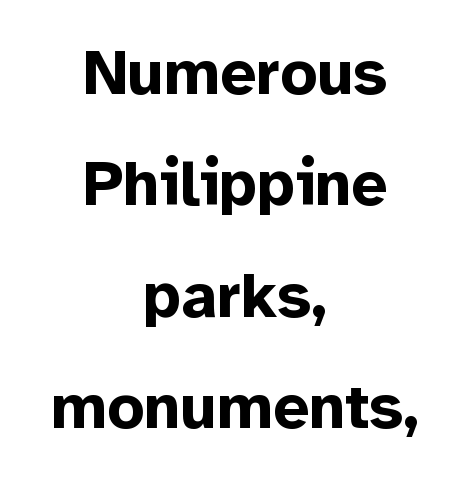
Q: Is the text bold? A: Yes.
Q: Is the text italic (slanted)? A: No, it is upright.
Q: Is the typeface a serif or a sans-serif typeface? A: Sans-serif.
Q: Is the text underlined? A: No.
Q: How is the paragraph aligned? A: Centered.
Q: Is the spacing between letters normal or unusually wide? A: Normal.
Q: Width (condensed, normal, or wide)? A: Normal.
Q: Stroke contrast? A: Low.
Q: x-height? A: Medium.
Q: Monospaced? A: No.
